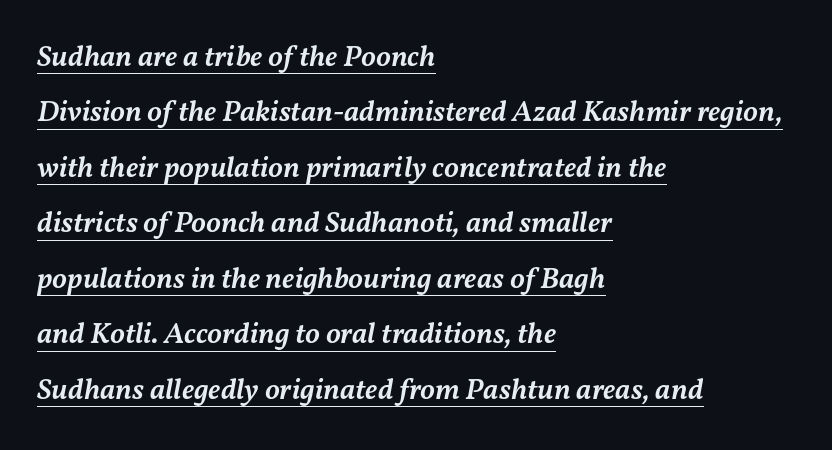
The image shows 30 px semibold type, italic (leaning right); set left-aligned, line spacing 1.85x, normal letter spacing, underlined; medium stroke contrast and a medium x-height.
